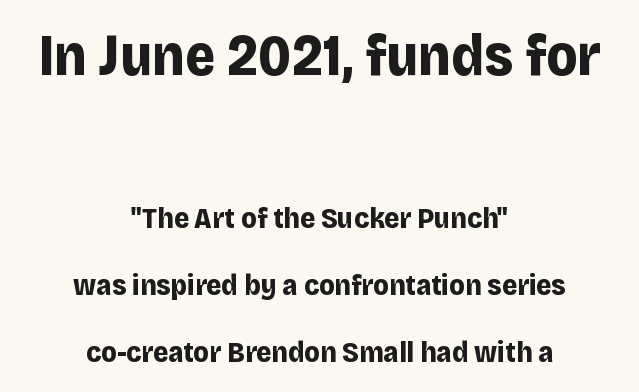
{"serif": "no", "italic": "no", "bold": "yes", "weight": "bold", "width": "normal", "stroke_contrast": "low", "x_height": "large", "monospaced": "no", "underline": "no", "align": "center", "line_spacing": "loose", "line_spacing_ratio": 2.31, "letter_spacing": "normal", "letter_spacing_em": 0.0, "larger_block": "first", "size_ratio": 2.0, "glyph_px": 58}
